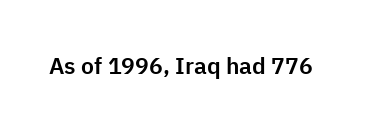
{"italic": "no", "underline": "no", "letter_spacing": "normal", "letter_spacing_em": 0.0, "glyph_px": 23}
